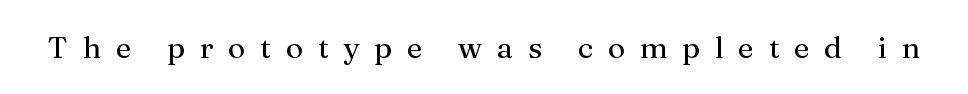
The image shows 30 px regular-weight serif type, upright; set unusually wide letter spacing (+0.49 em), not underlined; medium stroke contrast and a medium x-height.
